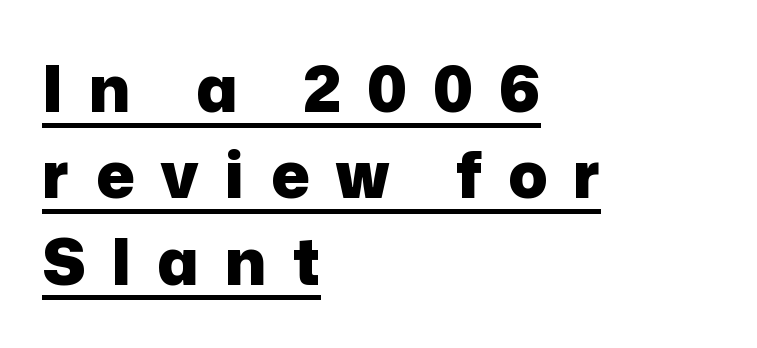
{"serif": "no", "italic": "no", "bold": "yes", "weight": "heavy", "width": "normal", "stroke_contrast": "low", "x_height": "medium", "monospaced": "no", "underline": "yes", "align": "left", "line_spacing": "normal", "line_spacing_ratio": 1.35, "letter_spacing": "wide", "letter_spacing_em": 0.41, "glyph_px": 64}
